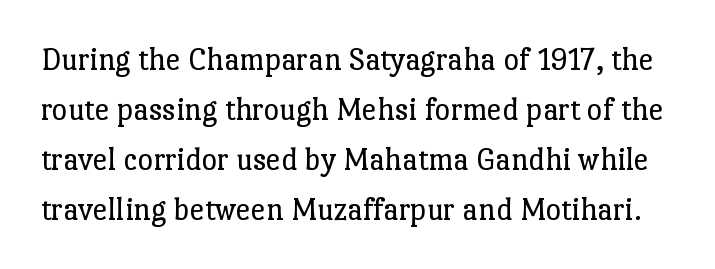
Q: Is the text bold? A: No.
Q: Is the text italic (slanted)? A: No, it is upright.
Q: Is the typeface a serif or a sans-serif typeface? A: Serif.
Q: Is the text underlined? A: No.
Q: Is the spacing between letters normal or unusually wide? A: Normal.
Q: Is the spacing between lines tight, normal or loose? A: Normal.
Q: Width (condensed, normal, or wide)? A: Normal.
Q: Stroke contrast? A: Low.
Q: x-height? A: Medium.
Q: Monospaced? A: No.
